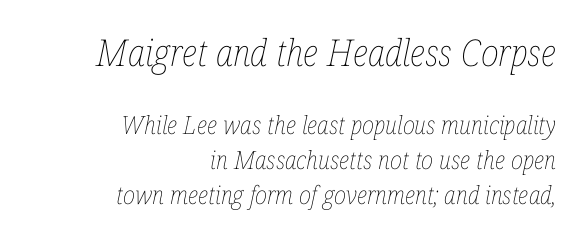
Q: Is the text bold? A: No.
Q: Is the text italic (slanted)? A: Yes, it leans right by about 12 degrees.
Q: Is the text underlined? A: No.
Q: How is the paragraph aligned? A: Right-aligned.
Q: Is the spacing between letters normal or unusually wide? A: Normal.
Q: Is the spacing between lines tight, normal or loose? A: Normal.
Q: Which block of text is set in a larger size, the first (top) or the second (bottom)? A: The first (top) one.
Q: Width (condensed, normal, or wide)? A: Condensed.
Q: Stroke contrast? A: Low.
Q: x-height? A: Medium.
Q: Monospaced? A: No.
